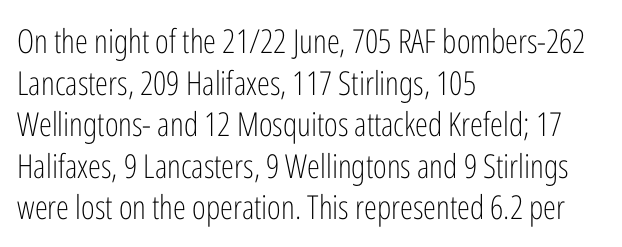
{"serif": "no", "italic": "no", "bold": "no", "weight": "light", "width": "condensed", "stroke_contrast": "low", "x_height": "medium", "monospaced": "no", "underline": "no", "align": "left", "line_spacing": "normal", "line_spacing_ratio": 1.26, "letter_spacing": "normal", "letter_spacing_em": 0.0, "glyph_px": 33}
